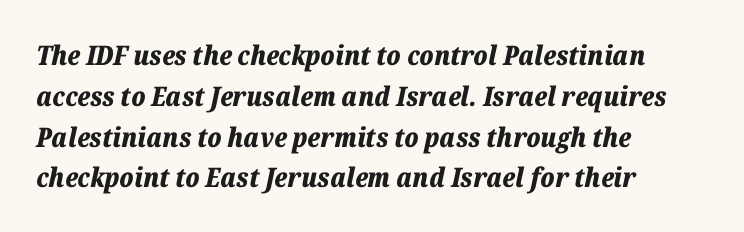
The image shows 27 px bold type, italic (leaning right); set left-aligned, normal line spacing (1.51x), normal letter spacing, not underlined.
